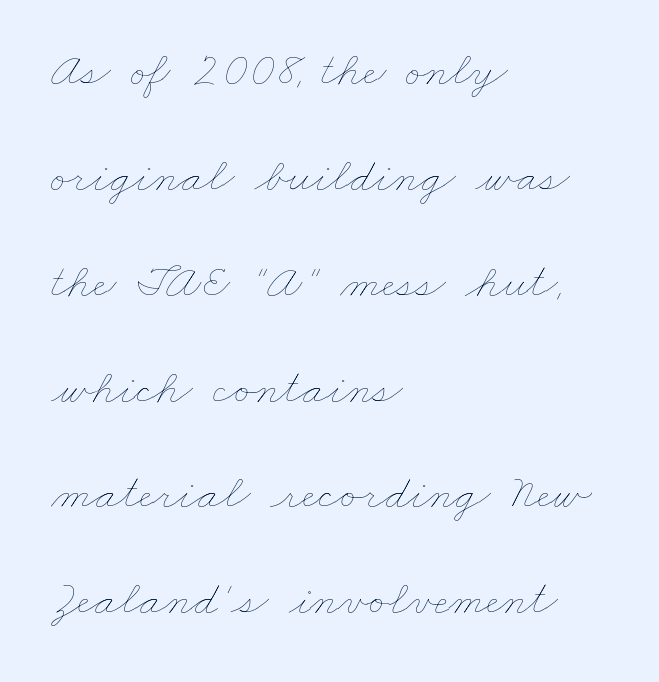
Q: Is the text bold? A: No.
Q: Is the text underlined? A: No.
Q: How is the paragraph aligned? A: Left-aligned.
Q: Is the spacing between letters normal or unusually wide? A: Normal.
Q: Is the spacing between lines tight, normal or loose? A: Loose.
Q: Width (condensed, normal, or wide)? A: Wide.
Q: Stroke contrast? A: Low.
Q: x-height? A: Small.
Q: Monospaced? A: No.
